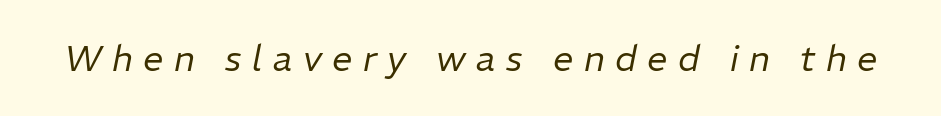
The letters are slanted; this is an italic face. Stem width sits at or under what a default text font uses. The letters are spread apart with noticeably loose tracking. Varying glyph widths throughout — classic text-font behaviour. Decoration check: the copy has no underline.
